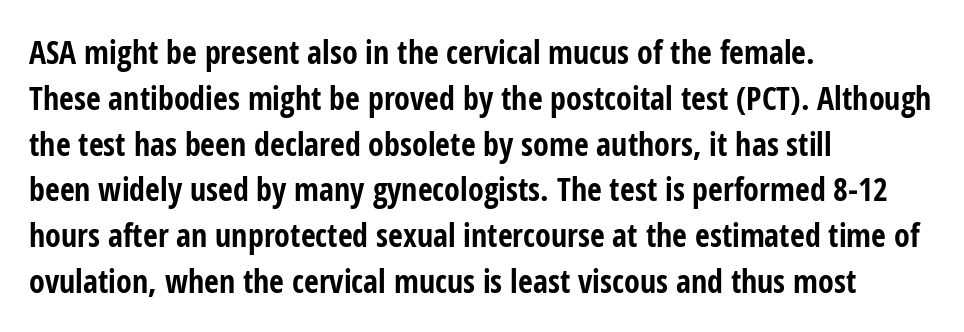
{"serif": "no", "italic": "no", "bold": "yes", "weight": "bold", "width": "condensed", "stroke_contrast": "low", "x_height": "medium", "monospaced": "no", "underline": "no", "align": "left", "line_spacing": "normal", "line_spacing_ratio": 1.43, "letter_spacing": "normal", "letter_spacing_em": 0.0, "glyph_px": 32}
